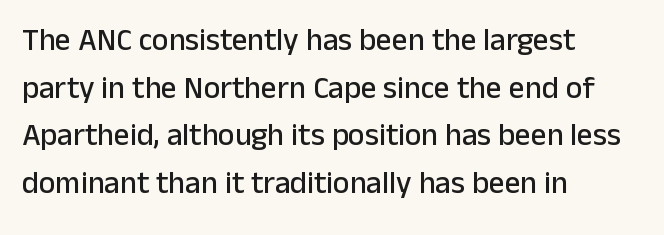
The image shows 31 px sans-serif type, upright; set left-aligned, normal line spacing (1.54x), normal letter spacing, not underlined; low stroke contrast and a medium x-height.
